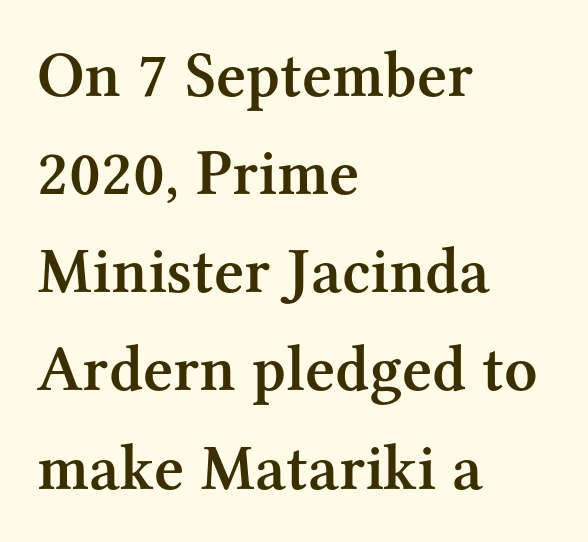
The image shows 65 px semibold serif type, upright; set left-aligned, normal line spacing (1.51x), normal letter spacing, not underlined; medium stroke contrast and a medium x-height.
